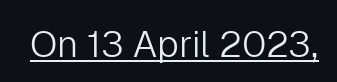
{"serif": "no", "italic": "no", "bold": "no", "weight": "light", "width": "normal", "stroke_contrast": "low", "x_height": "medium", "monospaced": "no", "underline": "yes", "letter_spacing": "normal", "letter_spacing_em": 0.0, "glyph_px": 37}
